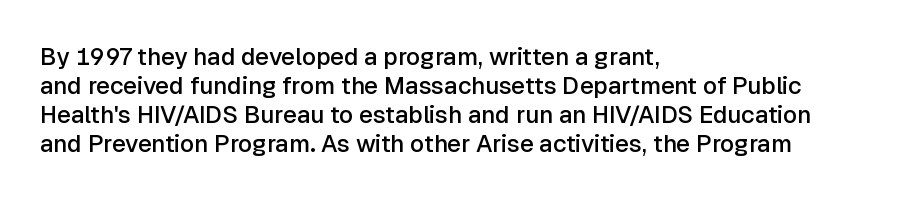
Q: Is the text bold? A: Semi-bold.
Q: Is the text italic (slanted)? A: No, it is upright.
Q: Is the text underlined? A: No.
Q: How is the paragraph aligned? A: Left-aligned.
Q: Is the spacing between letters normal or unusually wide? A: Normal.
